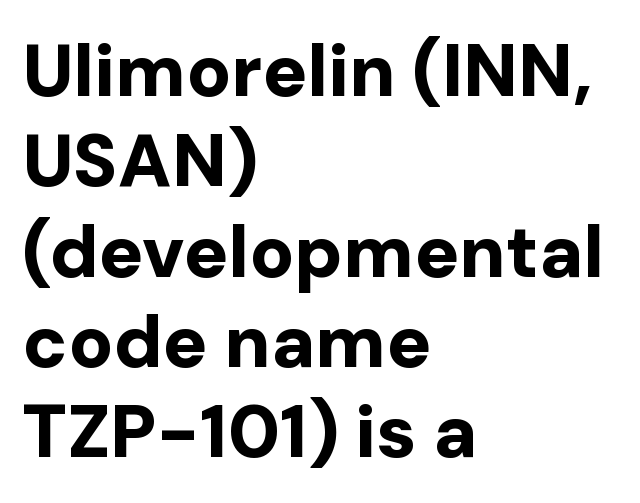
Q: Is the text bold? A: Yes.
Q: Is the text italic (slanted)? A: No, it is upright.
Q: Is the typeface a serif or a sans-serif typeface? A: Sans-serif.
Q: Is the text underlined? A: No.
Q: How is the paragraph aligned? A: Left-aligned.
Q: Is the spacing between letters normal or unusually wide? A: Normal.
Q: Width (condensed, normal, or wide)? A: Normal.
Q: Stroke contrast? A: Low.
Q: x-height? A: Medium.
Q: Monospaced? A: No.
